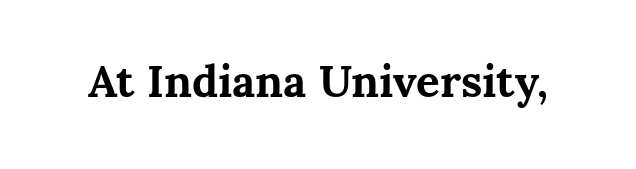
The image shows 44 px bold type, upright; set normal letter spacing, not underlined; medium stroke contrast and a medium x-height.
